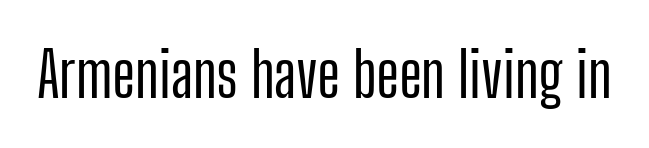
The gap between lines stays unmarked. Nope, no serifs anywhere on these letters. Inter-character spacing is left at the font's built-in metrics. Vertical strokes here are truly vertical. The rendering uses natural spacing where letterforms have individual widths.
